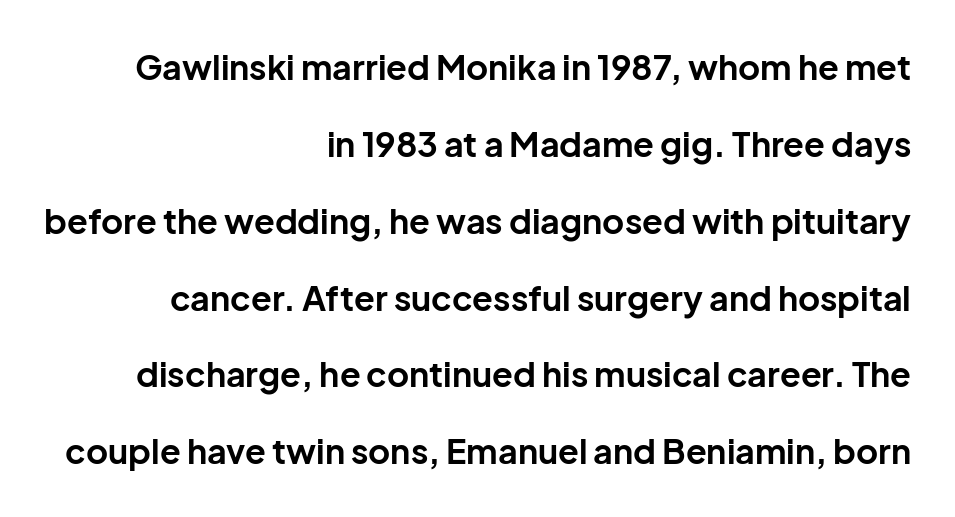
{"serif": "no", "italic": "no", "bold": "yes", "weight": "bold", "width": "normal", "stroke_contrast": "low", "x_height": "medium", "monospaced": "no", "underline": "no", "align": "right", "line_spacing": "loose", "line_spacing_ratio": 2.26, "letter_spacing": "normal", "letter_spacing_em": 0.0, "glyph_px": 34}
